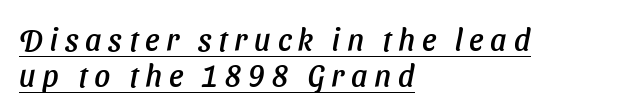
The image shows 31 px text type, italic (leaning right); set left-aligned, line spacing 1.16x, unusually wide letter spacing (+0.22 em), underlined; low stroke contrast and a medium x-height.
